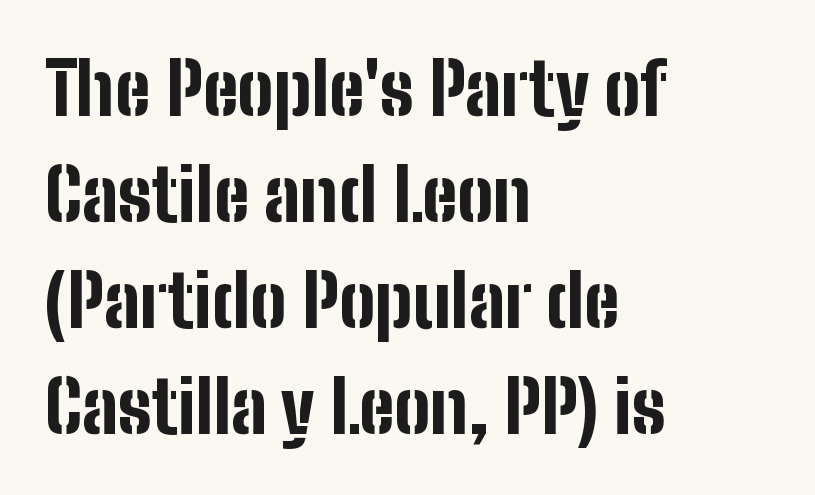
A bare baseline throughout the passage. The lettering holds an erect, upright posture throughout. The letterforms sit shoulder to shoulder at normal distance. A typesetter would call this proportional, since set widths differ per character. Line beginnings align vertically; line endings do not. Typographic density is high because the face is bold.
